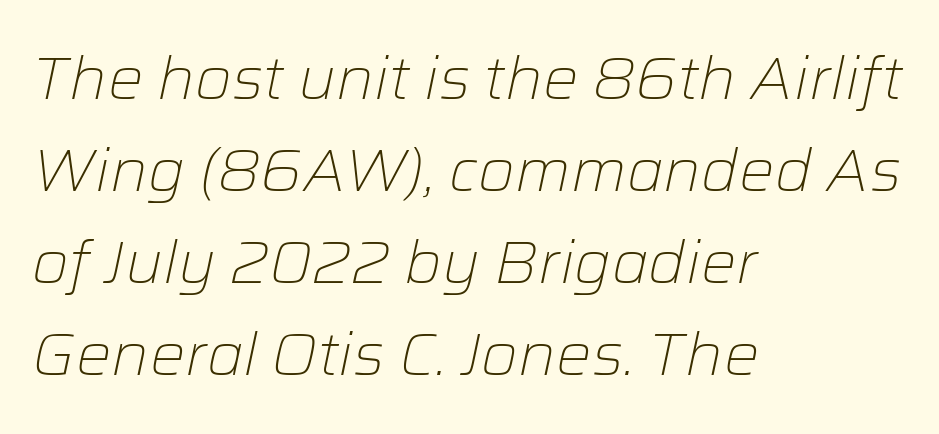
Q: Is the text bold? A: No.
Q: Is the text italic (slanted)? A: Yes, it leans right by about 12 degrees.
Q: Is the text underlined? A: No.
Q: How is the paragraph aligned? A: Left-aligned.
Q: Is the spacing between letters normal or unusually wide? A: Normal.
Q: Is the spacing between lines tight, normal or loose? A: Normal.
Q: Width (condensed, normal, or wide)? A: Normal.
Q: Stroke contrast? A: Low.
Q: x-height? A: Medium.
Q: Monospaced? A: No.
